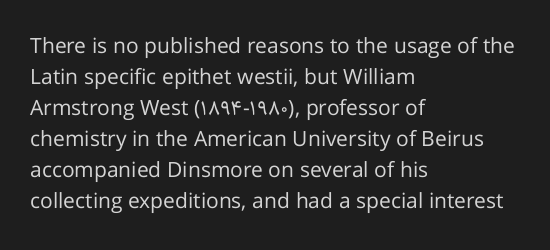
{"italic": "no", "bold": "no", "underline": "no", "align": "left", "line_spacing": "normal", "line_spacing_ratio": 1.48, "letter_spacing": "normal", "letter_spacing_em": 0.0, "glyph_px": 21}
